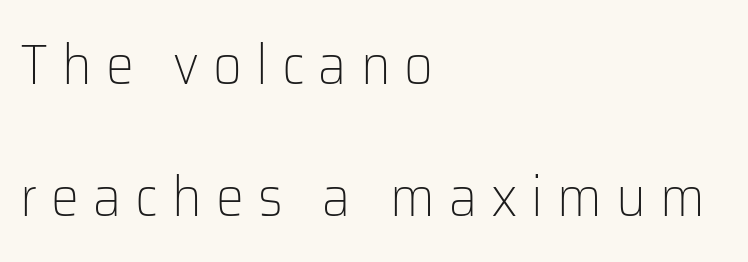
{"serif": "no", "italic": "no", "bold": "no", "weight": "light", "width": "normal", "stroke_contrast": "low", "x_height": "medium", "monospaced": "no", "underline": "no", "align": "left", "line_spacing": "loose", "line_spacing_ratio": 2.36, "letter_spacing": "wide", "letter_spacing_em": 0.25, "glyph_px": 56}
